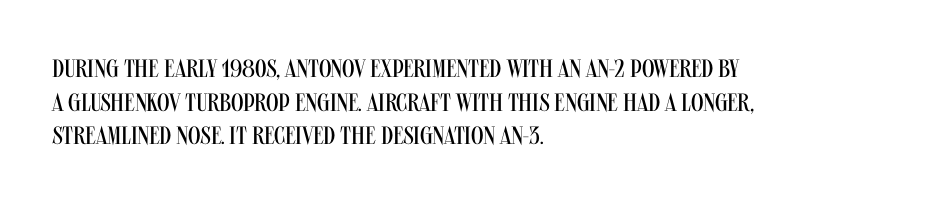
Q: Is the text bold? A: No.
Q: Is the text italic (slanted)? A: No, it is upright.
Q: Is the text underlined? A: No.
Q: How is the paragraph aligned? A: Left-aligned.
Q: Is the spacing between letters normal or unusually wide? A: Normal.
Q: Is the spacing between lines tight, normal or loose? A: Normal.
